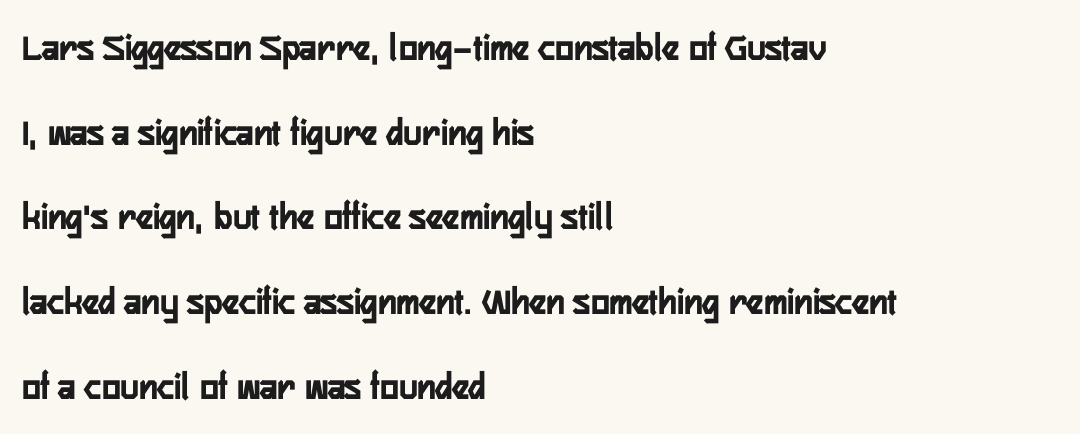
The image shows 39 px condensed sans-serif type, upright; set left-aligned, loose line spacing (2.17x), normal letter spacing, not underlined; low stroke contrast and a medium x-height.
